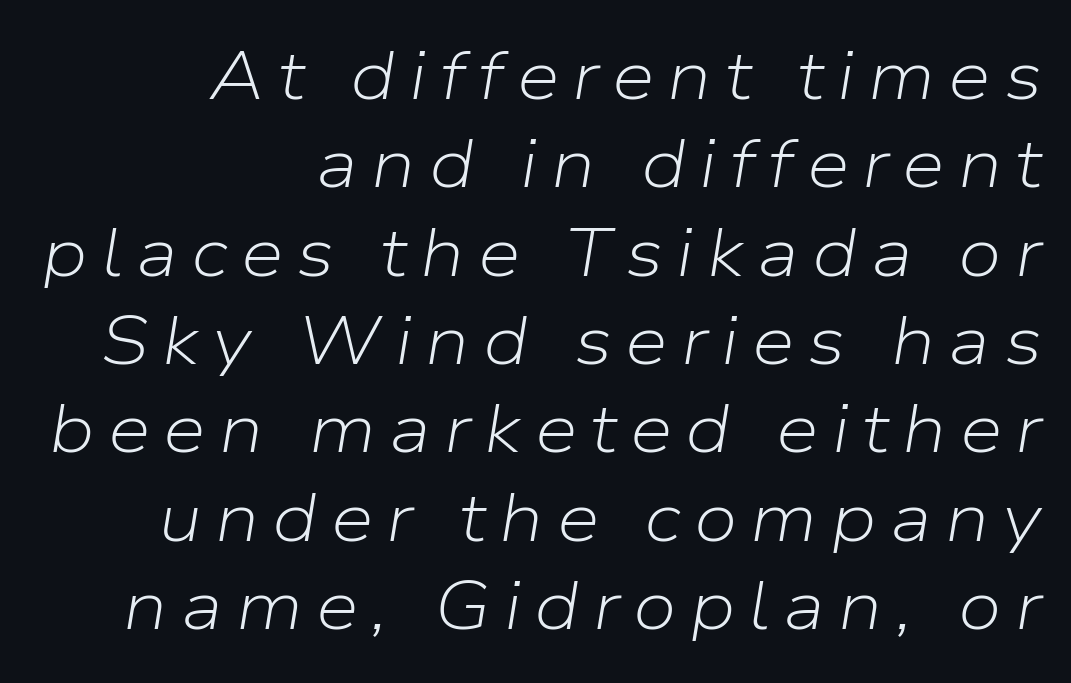
Quick note: underline off. Style check: oblique. A flush-right, rag-left setting is used for this passage. One glance says typical: line gaps are just what's usual. Think of a printed novel: that variable character pitch is what you see here.
